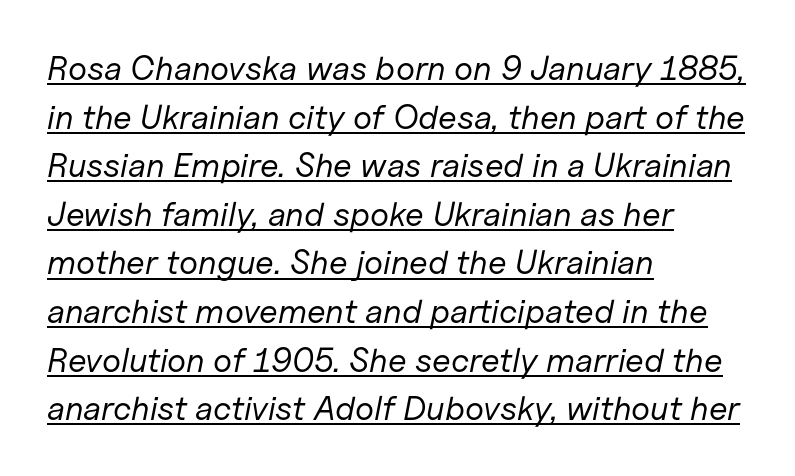
The image shows 34 px regular-weight type, italic (leaning right); set left-aligned, normal line spacing (1.43x), normal letter spacing, underlined; low stroke contrast and a medium x-height.
